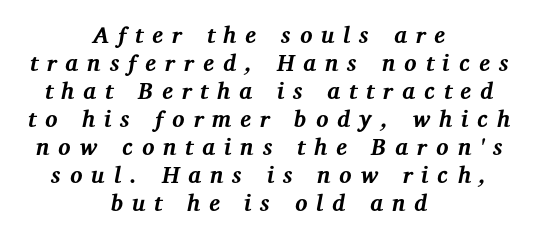
The image shows 23 px bold type, italic (leaning right); set centered, line spacing 1.22x, unusually wide letter spacing (+0.39 em), not underlined.
